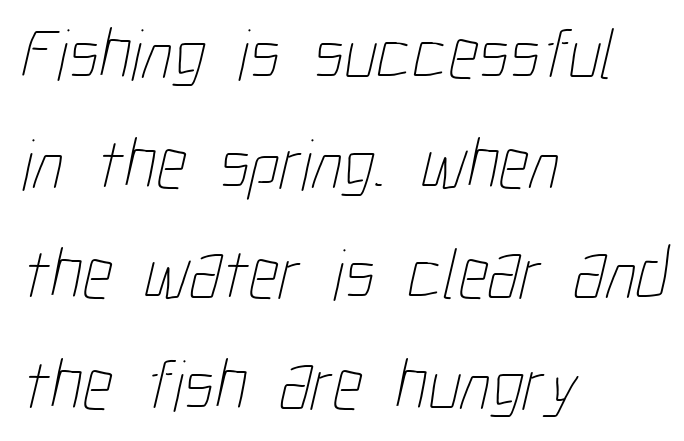
Q: Is the text bold? A: No.
Q: Is the text underlined? A: No.
Q: How is the paragraph aligned? A: Left-aligned.
Q: Is the spacing between letters normal or unusually wide? A: Normal.
Q: Is the spacing between lines tight, normal or loose? A: Normal.
Q: Width (condensed, normal, or wide)? A: Condensed.
Q: Stroke contrast? A: Low.
Q: x-height? A: Medium.
Q: Monospaced? A: No.
